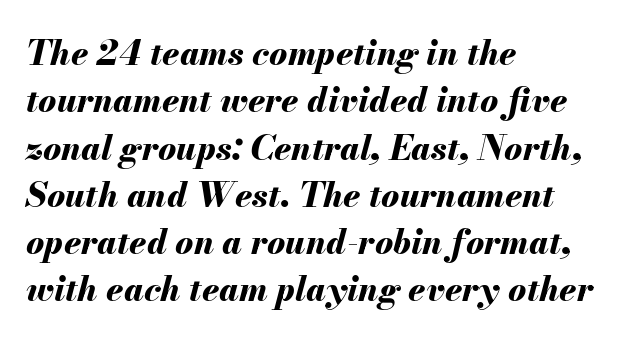
The image shows 34 px bold type, italic (leaning right); set left-aligned, normal line spacing (1.39x), normal letter spacing, not underlined; medium stroke contrast and a small x-height.
